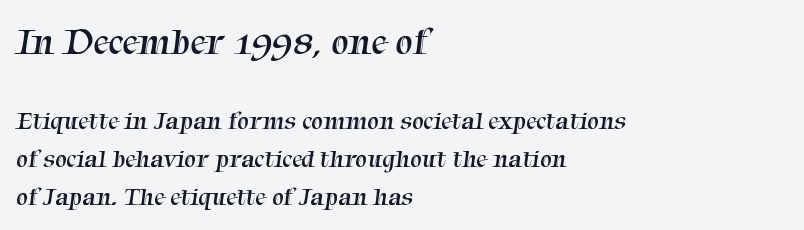
Think of a printed novel: that variable character pitch is what you see here. Regarding serifs, this sample has them. Default kerning and tracking; the words read as compact shapes. Horizontally, the lines are justified to the leading edge only. Quick note: interline space is typical. Underlining? Definitely not there.
